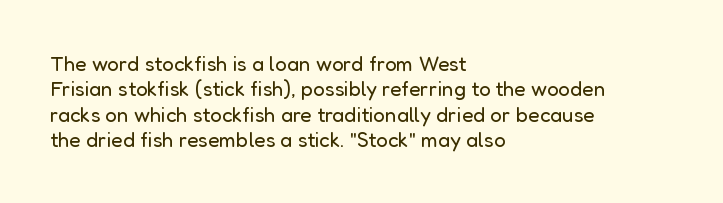
The image shows 21 px text type, upright; set left-aligned, line spacing 1.21x, normal letter spacing, not underlined.
